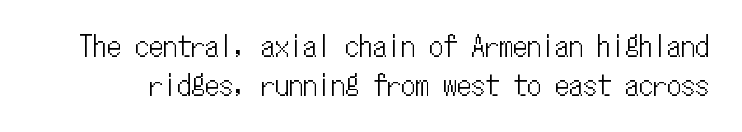
Q: Is the text italic (slanted)? A: No, it is upright.
Q: Is the text underlined? A: No.
Q: Is the spacing between letters normal or unusually wide? A: Normal.
Q: Is the spacing between lines tight, normal or loose? A: Normal.
Q: Width (condensed, normal, or wide)? A: Condensed.
Q: Stroke contrast? A: Low.
Q: x-height? A: Medium.
Q: Monospaced? A: Yes.
